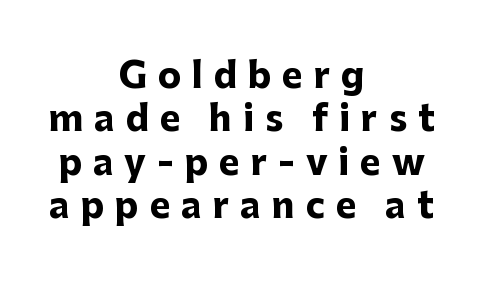
The image shows 35 px heavy sans-serif type, upright; set centered, line spacing 1.24x, unusually wide letter spacing (+0.31 em), not underlined; low stroke contrast and a medium x-height.
